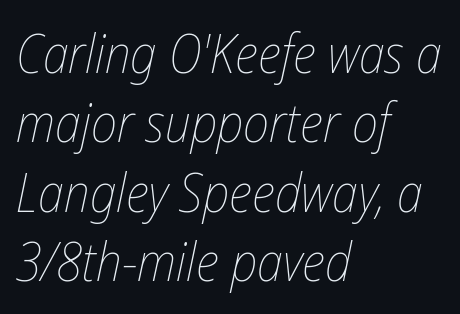
Standard letterfit; no display-style spreading of the glyphs. A typesetter would mark this as italic. The passage shown is typed in a proportional face where columns would drift. Weight: in the light-to-regular range. Short and long lines alike share a common starting point at left. Glance below the letters and you will spot only blank space.
